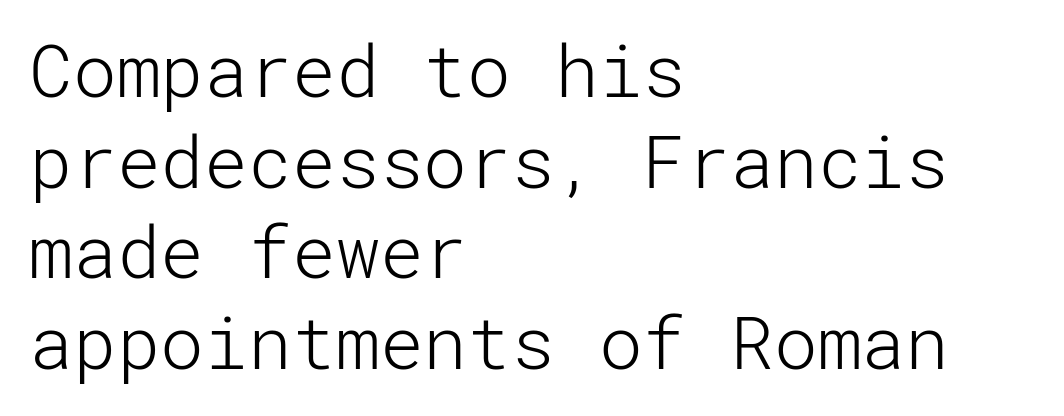
The strip under each line holds only bare page. Nothing heavy about these letters — not bold at all. A student would call this left alignment; a typographer would say flush left, rag right. The font's upright variant was chosen for this text. Caption: standard tracking, unaltered.
